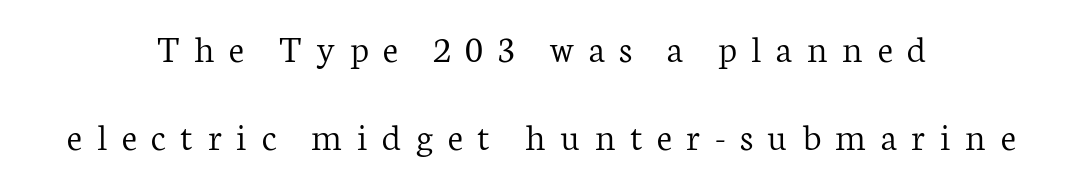
Q: Is the text bold? A: No.
Q: Is the text italic (slanted)? A: No, it is upright.
Q: Is the typeface a serif or a sans-serif typeface? A: Serif.
Q: Is the text underlined? A: No.
Q: How is the paragraph aligned? A: Centered.
Q: Is the spacing between letters normal or unusually wide? A: Unusually wide.
Q: Is the spacing between lines tight, normal or loose? A: Loose.
Q: Width (condensed, normal, or wide)? A: Normal.
Q: Stroke contrast? A: Low.
Q: x-height? A: Medium.
Q: Monospaced? A: No.
